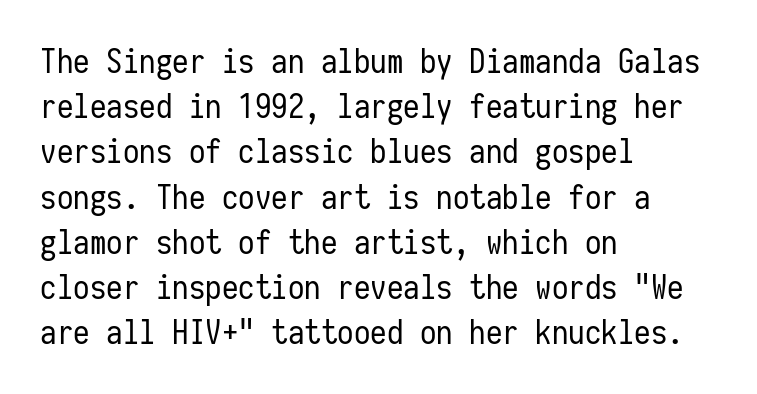
This is roman type, the default non-slanted kind. Default kerning and tracking; the words read as compact shapes. The compositor pushed each line to the left boundary. Weight: not bold — regular or lighter. Glance below the letters and you will spot only blank space.
